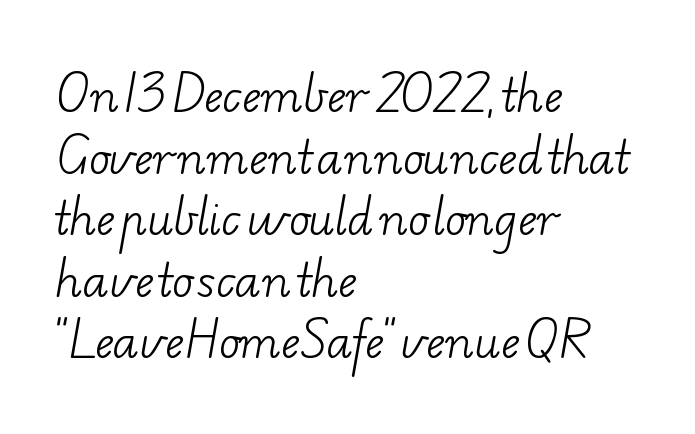
The image shows 44 px light, wide serif type; set left-aligned, normal line spacing (1.4x), normal letter spacing, not underlined; low stroke contrast and a small x-height.
